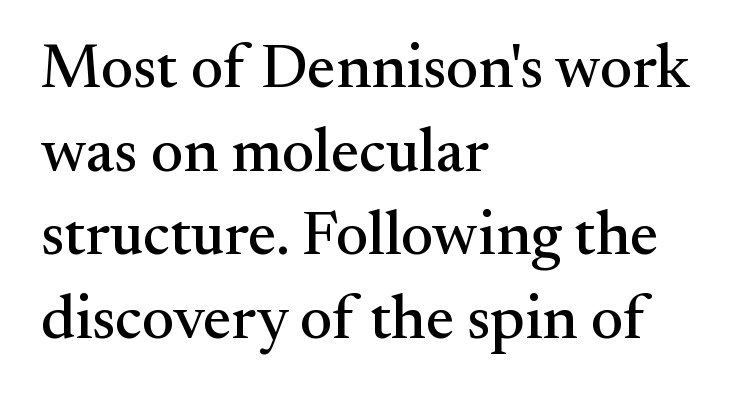
The image shows 62 px serif type, upright; set left-aligned, normal line spacing (1.35x), normal letter spacing, not underlined; medium stroke contrast and a small x-height.
